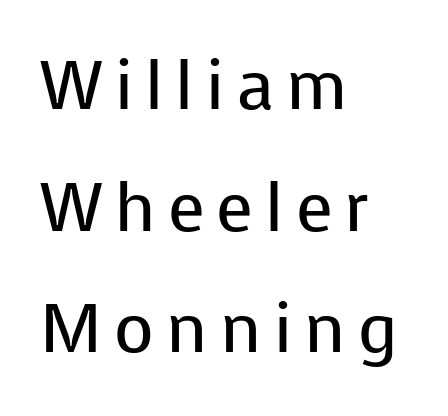
Q: Is the text bold? A: No.
Q: Is the text italic (slanted)? A: No, it is upright.
Q: Is the typeface a serif or a sans-serif typeface? A: Sans-serif.
Q: Is the text underlined? A: No.
Q: How is the paragraph aligned? A: Left-aligned.
Q: Width (condensed, normal, or wide)? A: Normal.
Q: Stroke contrast? A: Low.
Q: x-height? A: Medium.
Q: Monospaced? A: No.
